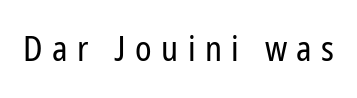
{"serif": "no", "italic": "no", "bold": "no", "weight": "regular", "width": "condensed", "stroke_contrast": "low", "x_height": "medium", "monospaced": "no", "underline": "no", "letter_spacing": "wide", "letter_spacing_em": 0.27, "glyph_px": 35}
